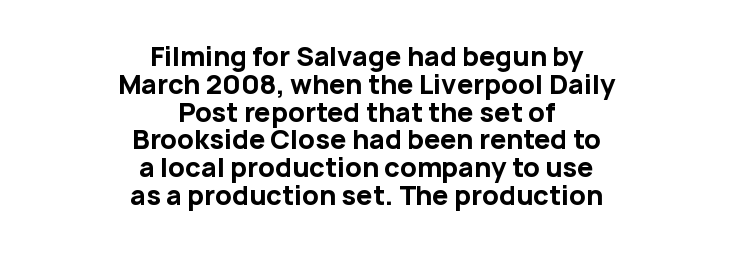
{"italic": "no", "bold": "yes", "underline": "no", "align": "center", "line_spacing": "tight", "line_spacing_ratio": 1.07, "letter_spacing": "normal", "letter_spacing_em": 0.0, "glyph_px": 26}
